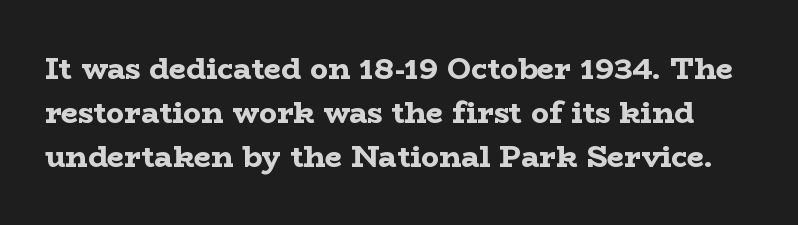
Q: Is the text bold? A: Yes.
Q: Is the text italic (slanted)? A: No, it is upright.
Q: Is the typeface a serif or a sans-serif typeface? A: Serif.
Q: Is the text underlined? A: No.
Q: Is the spacing between letters normal or unusually wide? A: Normal.
Q: Is the spacing between lines tight, normal or loose? A: Normal.
Q: Width (condensed, normal, or wide)? A: Wide.
Q: Stroke contrast? A: Low.
Q: x-height? A: Medium.
Q: Monospaced? A: No.
